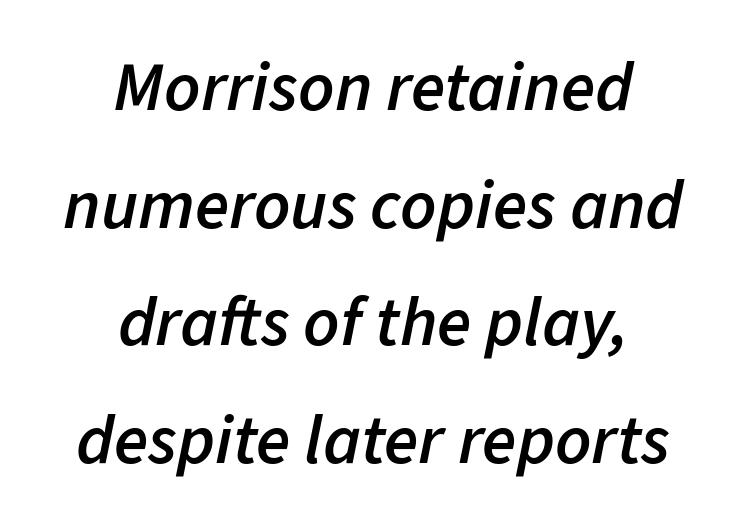
{"italic": "yes", "lean": "right", "slant_degrees": 11, "bold": "semi", "weight": "semibold", "width": "normal", "stroke_contrast": "low", "x_height": "medium", "monospaced": "no", "underline": "no", "align": "center", "line_spacing": "normal", "line_spacing_ratio": 1.68, "letter_spacing": "normal", "letter_spacing_em": 0.0, "glyph_px": 70}
